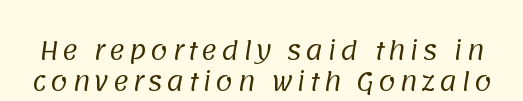
No letter is thick-stroked: the sample isn't bold. No word sits above an underline. The block of text has a typical density, with ordinary space between rows.
